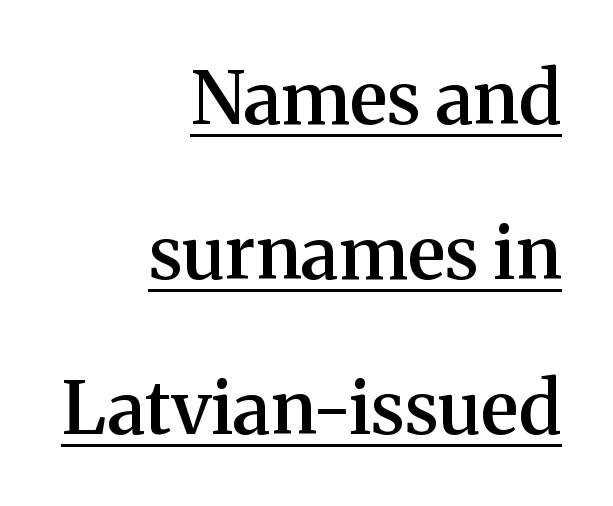
The sample has been set in demibold, a notch under bold. Typeset ragged left — the right edge is the straight one. Vertical strokes here are truly vertical. The face used here is seriffed, in the tradition of book romans. Rows of type keep a wide berth in the vertical direction.
